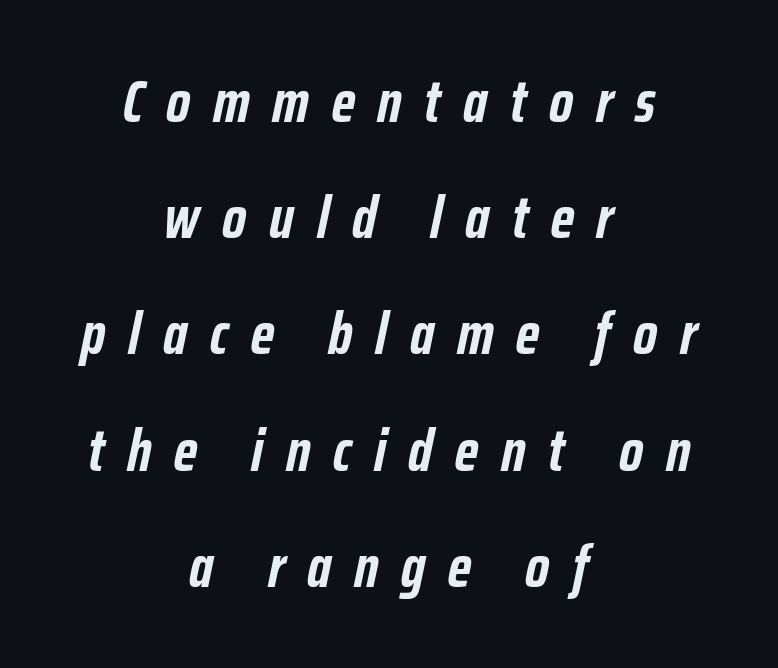
The image shows 59 px semibold, condensed type, italic (leaning right); set centered, loose line spacing (1.97x), unusually wide letter spacing (+0.38 em), not underlined; low stroke contrast and a medium x-height.
